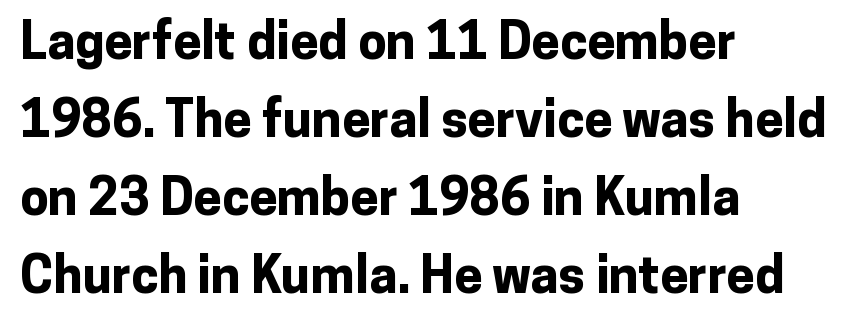
Q: Is the text bold? A: Yes.
Q: Is the text italic (slanted)? A: No, it is upright.
Q: Is the typeface a serif or a sans-serif typeface? A: Sans-serif.
Q: Is the text underlined? A: No.
Q: How is the paragraph aligned? A: Left-aligned.
Q: Is the spacing between letters normal or unusually wide? A: Normal.
Q: Is the spacing between lines tight, normal or loose? A: Normal.
Q: Width (condensed, normal, or wide)? A: Normal.
Q: Stroke contrast? A: Low.
Q: x-height? A: Medium.
Q: Monospaced? A: No.
